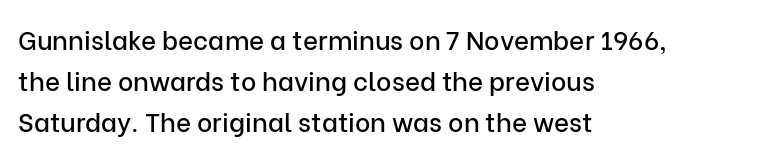
Q: Is the text italic (slanted)? A: No, it is upright.
Q: Is the text underlined? A: No.
Q: How is the paragraph aligned? A: Left-aligned.
Q: Is the spacing between letters normal or unusually wide? A: Normal.
Q: Is the spacing between lines tight, normal or loose? A: Normal.
